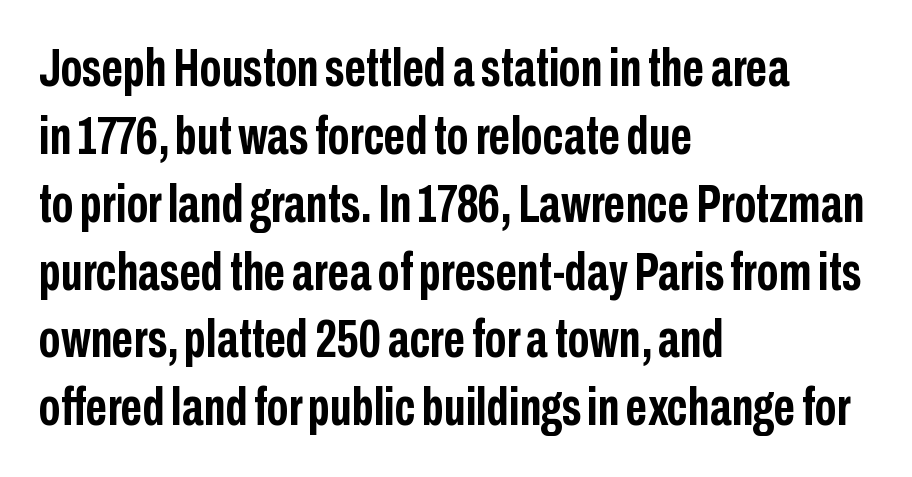
{"serif": "no", "italic": "no", "bold": "yes", "weight": "semibold", "width": "condensed", "stroke_contrast": "low", "x_height": "medium", "monospaced": "no", "underline": "no", "align": "left", "line_spacing": "normal", "line_spacing_ratio": 1.28, "letter_spacing": "normal", "letter_spacing_em": 0.0, "glyph_px": 53}
